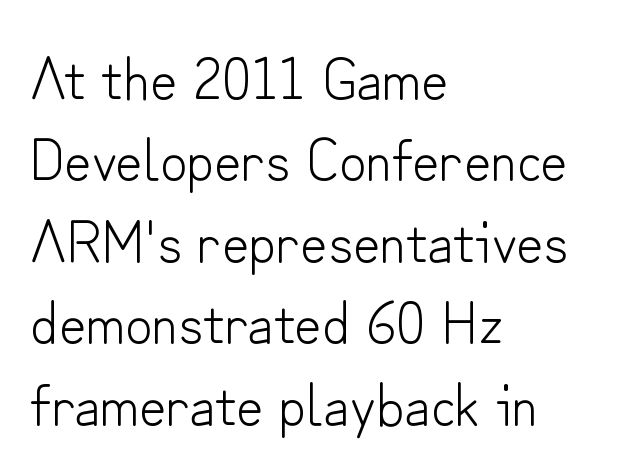
{"serif": "no", "italic": "no", "bold": "no", "weight": "light", "width": "normal", "stroke_contrast": "low", "x_height": "small", "monospaced": "no", "underline": "no", "align": "left", "line_spacing": "normal", "line_spacing_ratio": 1.38, "letter_spacing": "normal", "letter_spacing_em": 0.0, "glyph_px": 59}
